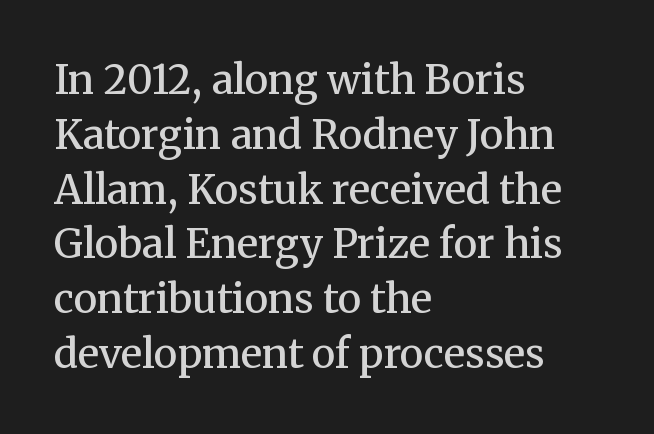
Q: Is the text bold? A: Semi-bold.
Q: Is the text italic (slanted)? A: No, it is upright.
Q: Is the typeface a serif or a sans-serif typeface? A: Serif.
Q: Is the text underlined? A: No.
Q: How is the paragraph aligned? A: Left-aligned.
Q: Is the spacing between letters normal or unusually wide? A: Normal.
Q: Is the spacing between lines tight, normal or loose? A: Normal.
Q: Width (condensed, normal, or wide)? A: Normal.
Q: Stroke contrast? A: Medium.
Q: x-height? A: Medium.
Q: Monospaced? A: No.
